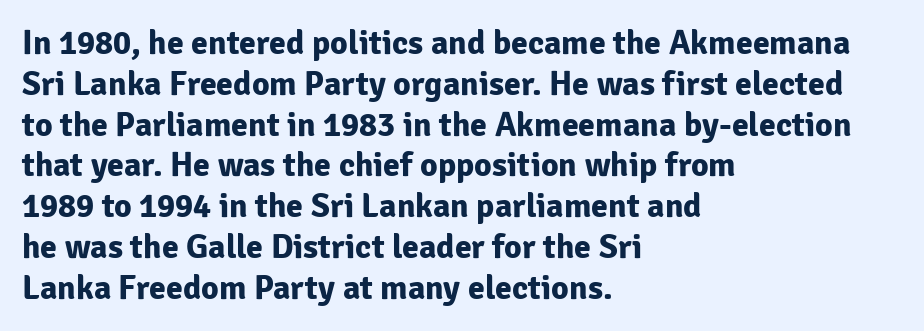
Each row of text sits above clean, open space. Varying glyph widths throughout — classic text-font behaviour. Serif or sans? Sans — the stroke terminals are bare. This is heavy type, rendered in bold. Is the letter spacing exaggerated? No — it looks like the ordinary default.
